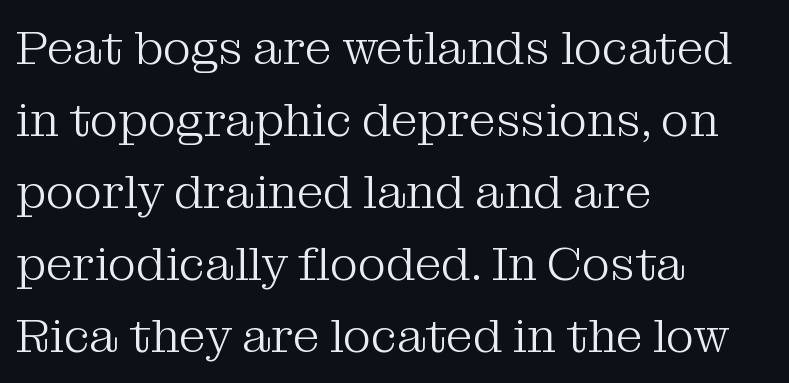
Q: Is the text bold? A: No.
Q: Is the text italic (slanted)? A: No, it is upright.
Q: Is the typeface a serif or a sans-serif typeface? A: Serif.
Q: Is the text underlined? A: No.
Q: How is the paragraph aligned? A: Left-aligned.
Q: Is the spacing between letters normal or unusually wide? A: Normal.
Q: Is the spacing between lines tight, normal or loose? A: Normal.
Q: Width (condensed, normal, or wide)? A: Normal.
Q: Stroke contrast? A: Medium.
Q: x-height? A: Medium.
Q: Monospaced? A: No.
